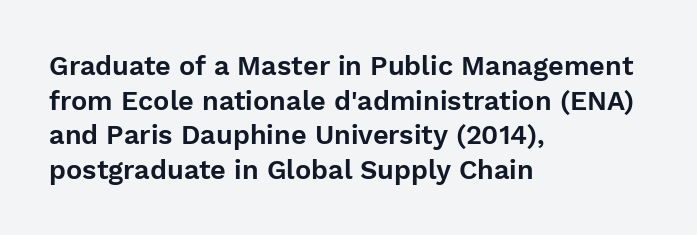
{"italic": "no", "underline": "no", "align": "left", "line_spacing": "normal", "line_spacing_ratio": 1.28, "letter_spacing": "normal", "letter_spacing_em": 0.0, "glyph_px": 27}
